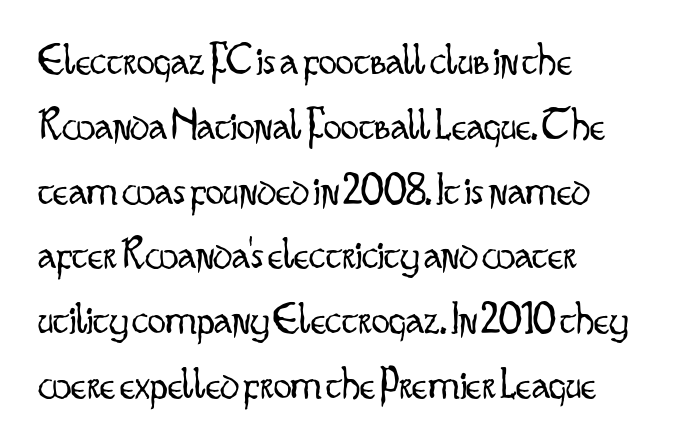
The image shows 45 px light, condensed sans-serif type, upright; set left-aligned, normal line spacing (1.44x), normal letter spacing, not underlined; low stroke contrast and a small x-height.
